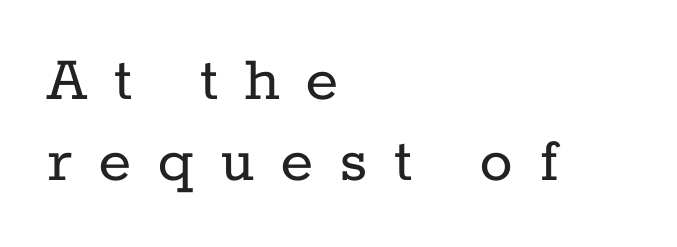
{"serif": "yes", "italic": "no", "bold": "no", "weight": "regular", "width": "normal", "stroke_contrast": "low", "x_height": "medium", "monospaced": "no", "underline": "no", "align": "left", "line_spacing_ratio": 1.19, "letter_spacing": "wide", "letter_spacing_em": 0.4, "glyph_px": 68}
